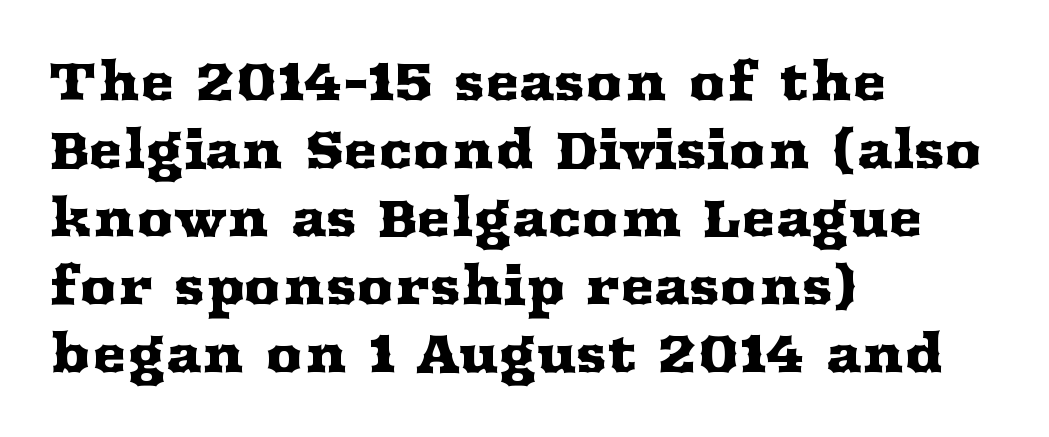
Q: Is the text italic (slanted)? A: No, it is upright.
Q: Is the typeface a serif or a sans-serif typeface? A: Serif.
Q: Is the text underlined? A: No.
Q: How is the paragraph aligned? A: Left-aligned.
Q: Is the spacing between letters normal or unusually wide? A: Normal.
Q: Is the spacing between lines tight, normal or loose? A: Normal.
Q: Width (condensed, normal, or wide)? A: Wide.
Q: Stroke contrast? A: Medium.
Q: x-height? A: Medium.
Q: Monospaced? A: No.
